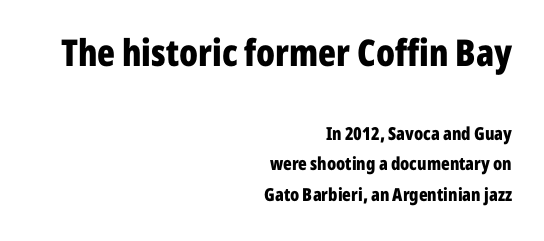
Q: Is the text bold? A: Yes.
Q: Is the text italic (slanted)? A: No, it is upright.
Q: Is the typeface a serif or a sans-serif typeface? A: Sans-serif.
Q: Is the text underlined? A: No.
Q: How is the paragraph aligned? A: Right-aligned.
Q: Is the spacing between letters normal or unusually wide? A: Normal.
Q: Is the spacing between lines tight, normal or loose? A: Normal.
Q: Which block of text is set in a larger size, the first (top) or the second (bottom)? A: The first (top) one.
Q: Width (condensed, normal, or wide)? A: Condensed.
Q: Stroke contrast? A: Low.
Q: x-height? A: Medium.
Q: Monospaced? A: No.
